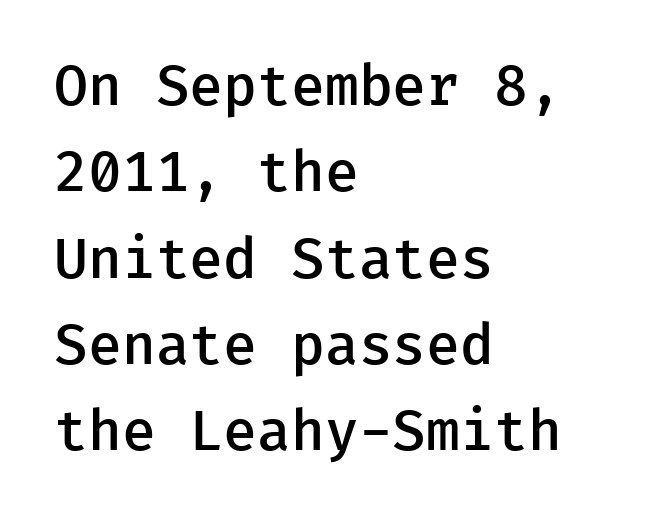
The gap between lines stays unmarked. Does the lettering tilt? It doesn't — this is upright. These lines are set flush left with a ragged right edge. Regarding serifs, this sample does without them. Summary of weight: moderately heavy, a semibold.
